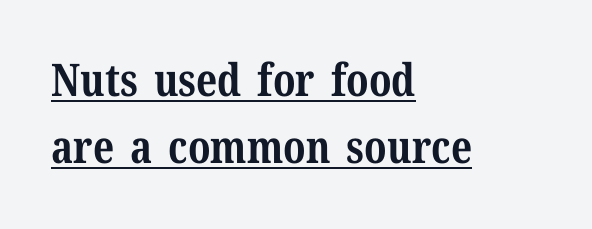
{"serif": "yes", "italic": "no", "bold": "yes", "weight": "bold", "width": "normal", "stroke_contrast": "medium", "x_height": "medium", "monospaced": "no", "underline": "yes", "align": "left", "line_spacing": "normal", "line_spacing_ratio": 1.49, "letter_spacing": "normal", "letter_spacing_em": 0.0, "glyph_px": 45}
